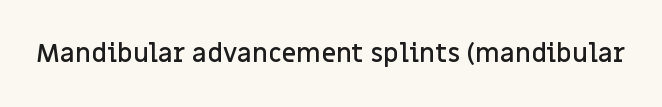
{"italic": "no", "bold": "semi", "underline": "no", "letter_spacing": "normal", "letter_spacing_em": 0.0, "glyph_px": 26}
